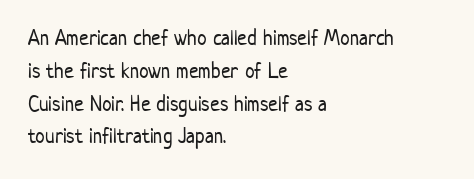
{"italic": "no", "bold": "no", "underline": "no", "align": "left", "line_spacing": "normal", "line_spacing_ratio": 1.49, "letter_spacing": "normal", "letter_spacing_em": 0.0, "glyph_px": 22}
